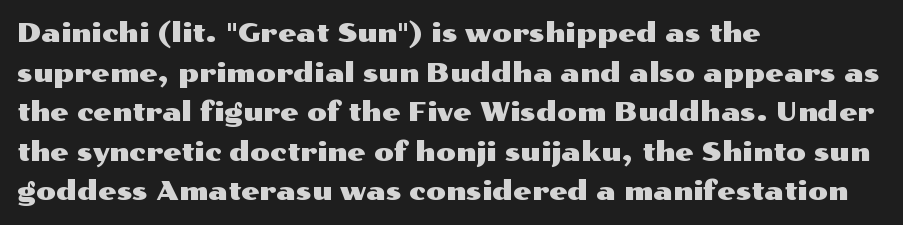
Q: Is the text italic (slanted)? A: No, it is upright.
Q: Is the text underlined? A: No.
Q: How is the paragraph aligned? A: Left-aligned.
Q: Is the spacing between letters normal or unusually wide? A: Normal.
Q: Is the spacing between lines tight, normal or loose? A: Normal.
